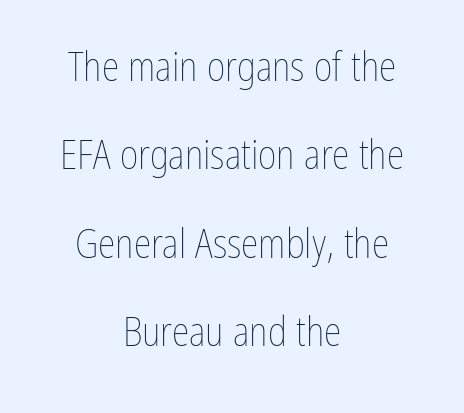
This reads as an unemphasized weight, regular at the heaviest. A typesetter would call this proportional, since set widths differ per character. Check under the words: just untouched page. Every stem runs plumb, perpendicular to the baseline. The letters sit at their default tracking, neither squeezed nor spread. Vertically, the passage feels expansive, rows floating well apart.
